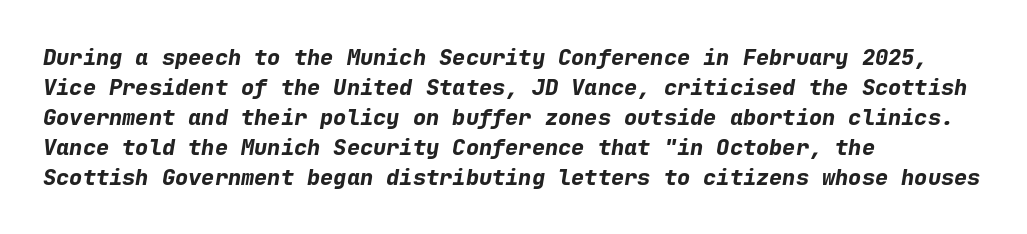
The image shows 22 px bold type, italic (leaning right); set left-aligned, normal line spacing (1.36x), normal letter spacing, not underlined.
